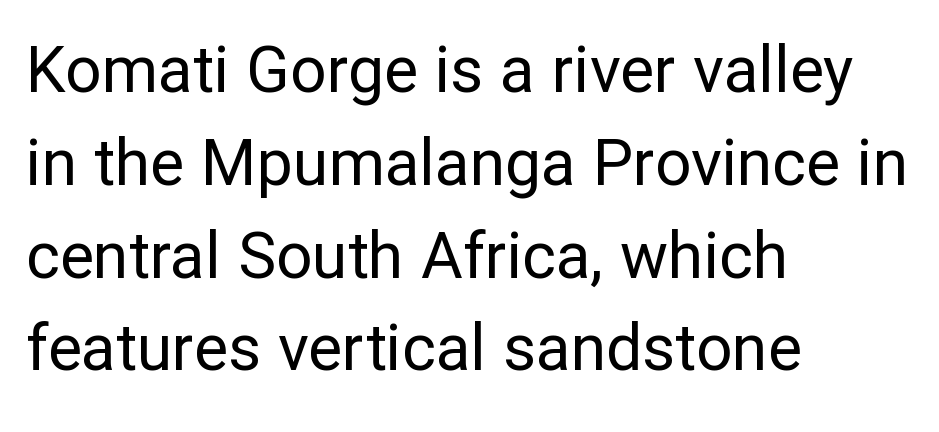
What's the leading like? Ordinary, nothing unusual. Ascenders rise straight up at ninety degrees. Spacing verdict: proportional, widths tailored to each character. The lines are quadded left. Beneath every word, the page is bare. No extra tracking has been applied to these lines.
